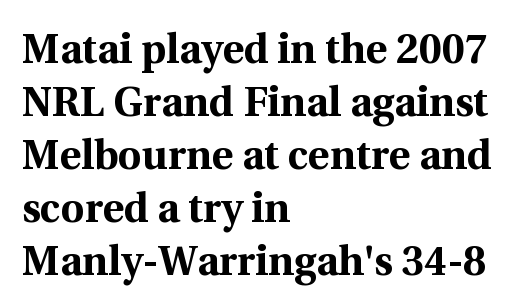
Every character sits straight up, as roman type does. Strokes here are thick enough to call this a true bold. Stroke terminals: seriffed. Any mark beneath the type? The region is blank. This rendering uses left alignment, leaving the right contour irregular. Nothing unusual about the tracking: characters are spaced as the font intends.
